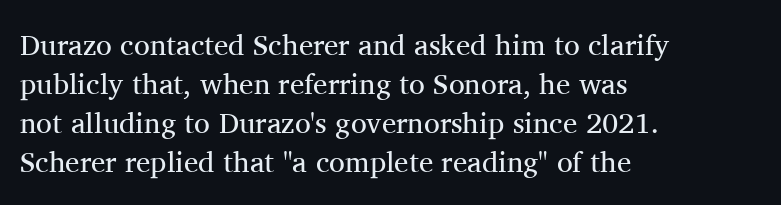
Q: Is the text bold? A: No.
Q: Is the text italic (slanted)? A: No, it is upright.
Q: Is the typeface a serif or a sans-serif typeface? A: Serif.
Q: Is the text underlined? A: No.
Q: How is the paragraph aligned? A: Left-aligned.
Q: Is the spacing between letters normal or unusually wide? A: Normal.
Q: Is the spacing between lines tight, normal or loose? A: Normal.
Q: Width (condensed, normal, or wide)? A: Normal.
Q: Stroke contrast? A: Medium.
Q: x-height? A: Medium.
Q: Monospaced? A: No.
